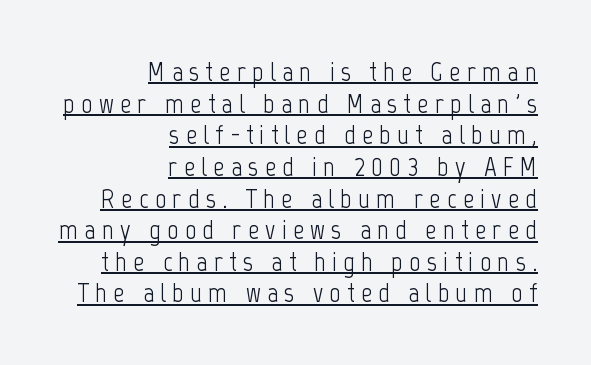
{"serif": "no", "italic": "no", "bold": "no", "weight": "light", "width": "condensed", "stroke_contrast": "low", "x_height": "medium", "monospaced": "no", "underline": "yes", "align": "right", "line_spacing": "tight", "line_spacing_ratio": 1.13, "letter_spacing": "wide", "letter_spacing_em": 0.22, "glyph_px": 28}
